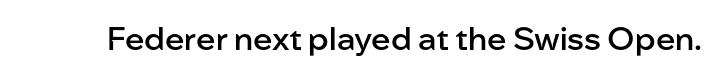
Ordinary non-slanted type is in use. You could not count columns in this text — the font is proportionally spaced. A sans-serif font was chosen for this passage. Stems and bowls a touch heavier than normal — semibold.
